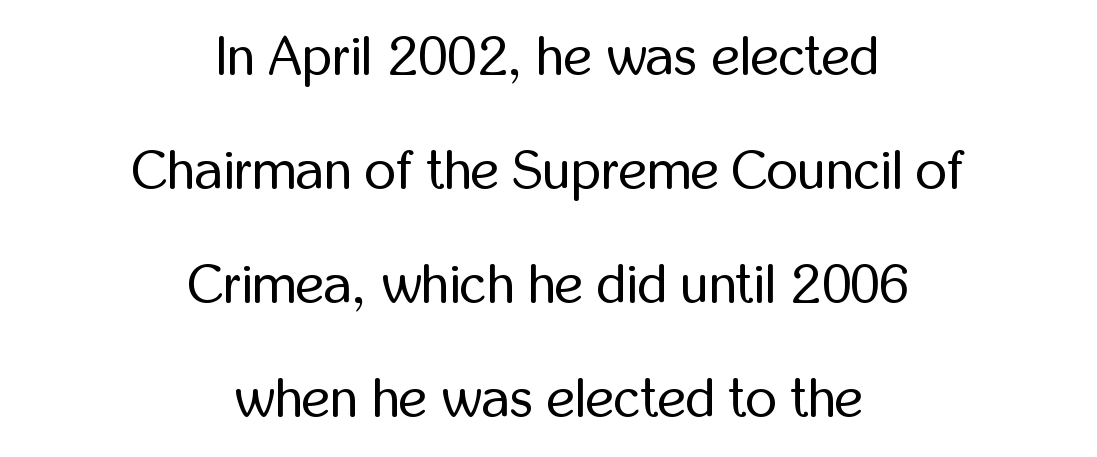
The image shows 55 px regular-weight, condensed sans-serif type, upright; set centered, loose line spacing (2.07x), normal letter spacing, not underlined; low stroke contrast and a medium x-height.
